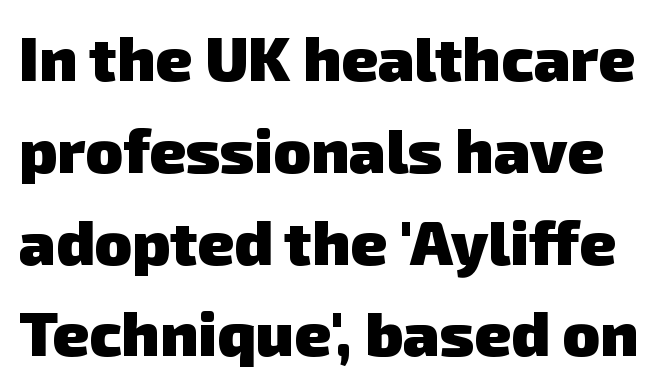
{"serif": "no", "bold": "yes", "weight": "heavy", "width": "normal", "stroke_contrast": "low", "x_height": "medium", "monospaced": "no", "underline": "no", "line_spacing": "normal", "line_spacing_ratio": 1.48, "letter_spacing": "normal", "letter_spacing_em": 0.0, "glyph_px": 62}
